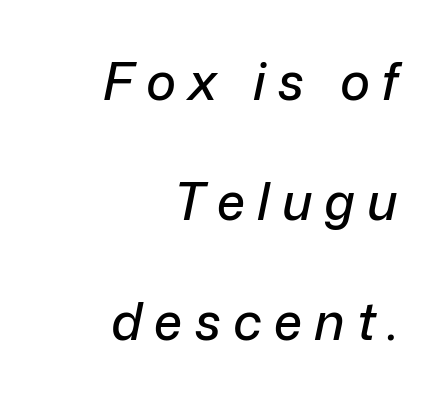
Descender tails drop into unmarked territory. The lettering tilts uniformly, giving the passage an italic look. Vertically, the passage feels expansive, rows floating well apart. Character widths vary here, with narrow letters taking less room than wide ones. Visually the block forms a straight wall on the right and a jagged coastline on the left.
